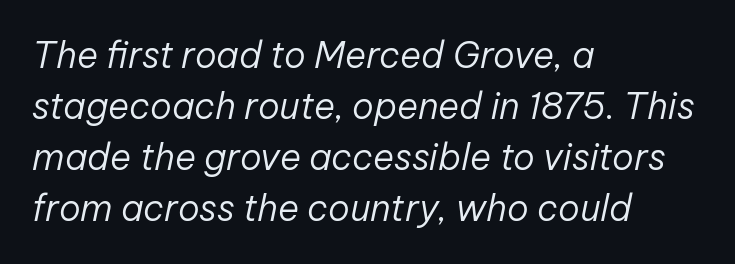
Whoever set this chose a conventional vertical rhythm. What stands out about the letter spacing? Nothing — it is the standard amount. The paragraph has a hard left edge and a soft right edge. The passage shown leans; its letterforms are oblique. These lines are rendered in a variable-pitch font. The strokes are not fattened; the text isn't bold.
